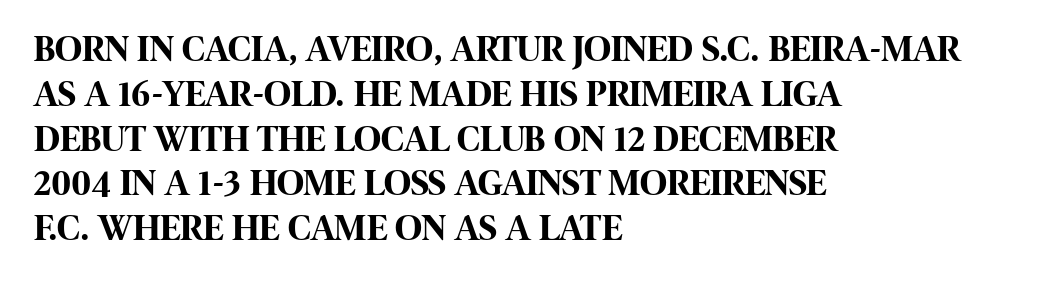
The image shows 37 px bold, condensed sans-serif type, upright; set left-aligned, line spacing 1.21x, normal letter spacing, not underlined; high stroke contrast and a large x-height.
